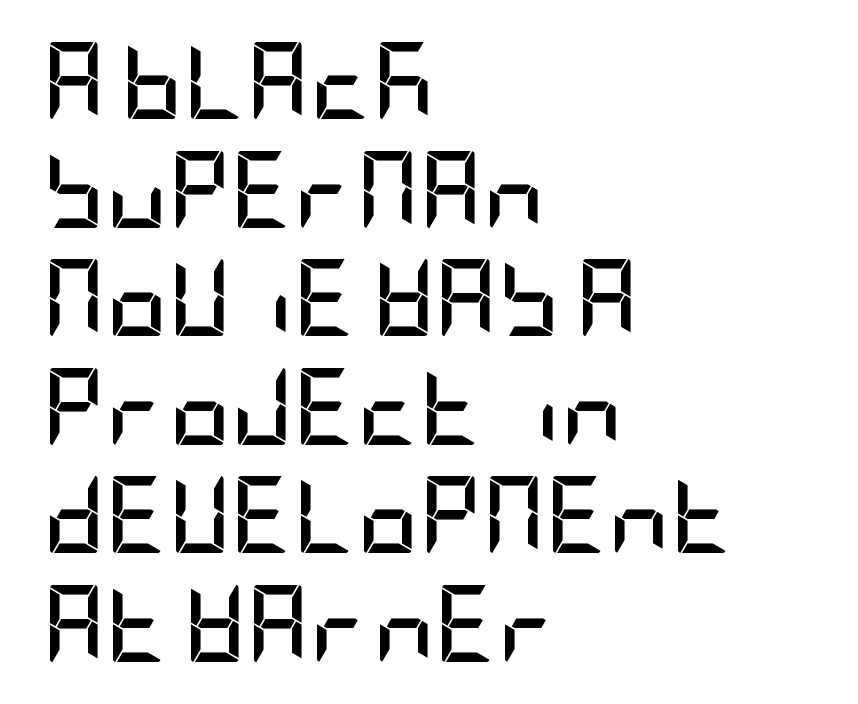
{"serif": "no", "italic": "no", "bold": "yes", "weight": "semibold", "width": "condensed", "stroke_contrast": "low", "x_height": "large", "underline": "no", "align": "left", "line_spacing": "normal", "line_spacing_ratio": 1.41, "letter_spacing": "normal", "letter_spacing_em": 0.0, "glyph_px": 77}
